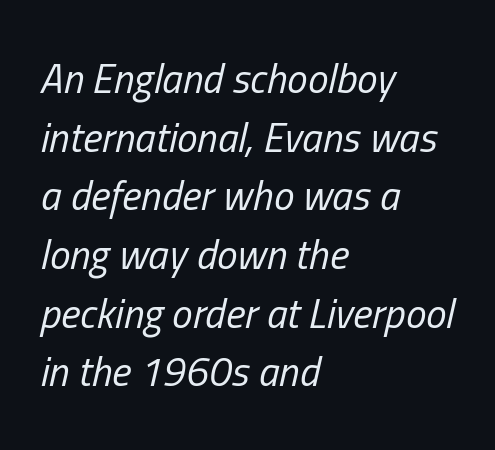
The image shows 41 px regular-weight, condensed type, italic (leaning right); set left-aligned, normal line spacing (1.43x), normal letter spacing, not underlined; low stroke contrast and a medium x-height.
